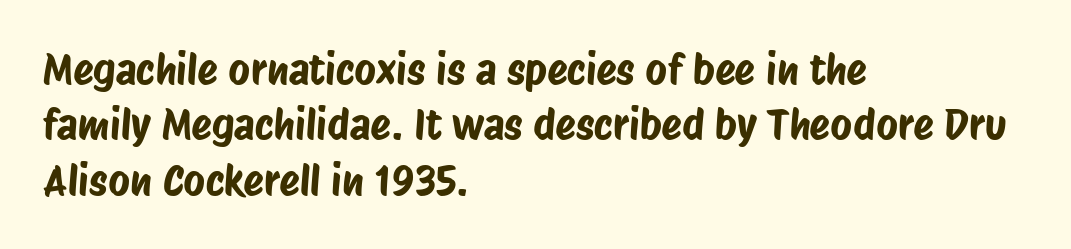
Q: Is the typeface a serif or a sans-serif typeface? A: Sans-serif.
Q: Is the text underlined? A: No.
Q: How is the paragraph aligned? A: Left-aligned.
Q: Is the spacing between letters normal or unusually wide? A: Normal.
Q: Is the spacing between lines tight, normal or loose? A: Normal.
Q: Width (condensed, normal, or wide)? A: Condensed.
Q: Stroke contrast? A: Low.
Q: x-height? A: Large.
Q: Monospaced? A: No.
